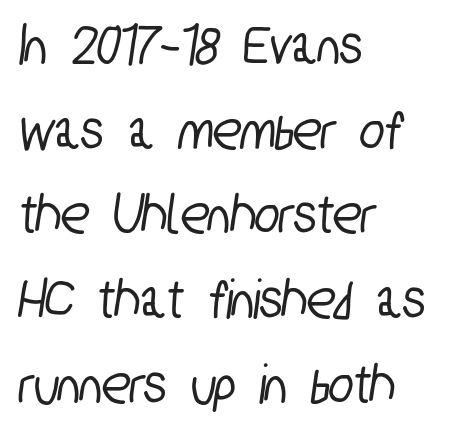
Unmarked baselines from the first word to the last. Check where the strokes stop: nothing finishes them off — pure sans. Typeset ragged right — the left edge is the straight one. The passage shown is typed in a proportional face where columns would drift. Baseline-to-baseline distance is the conventional proportion of letter height.
